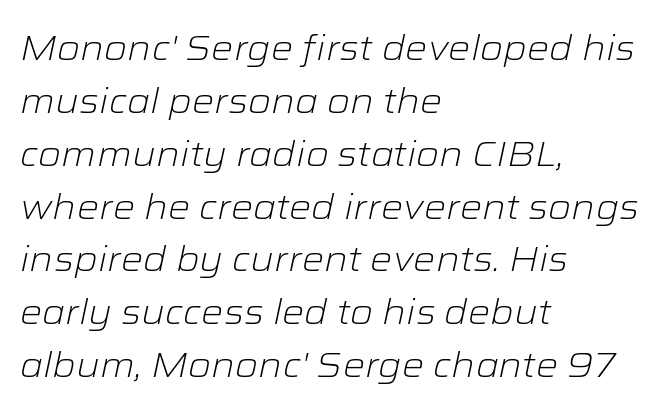
{"italic": "yes", "lean": "right", "slant_degrees": 12, "bold": "no", "weight": "light", "width": "wide", "stroke_contrast": "low", "x_height": "medium", "monospaced": "no", "underline": "no", "align": "left", "line_spacing": "normal", "line_spacing_ratio": 1.51, "letter_spacing": "normal", "letter_spacing_em": 0.0, "glyph_px": 35}
